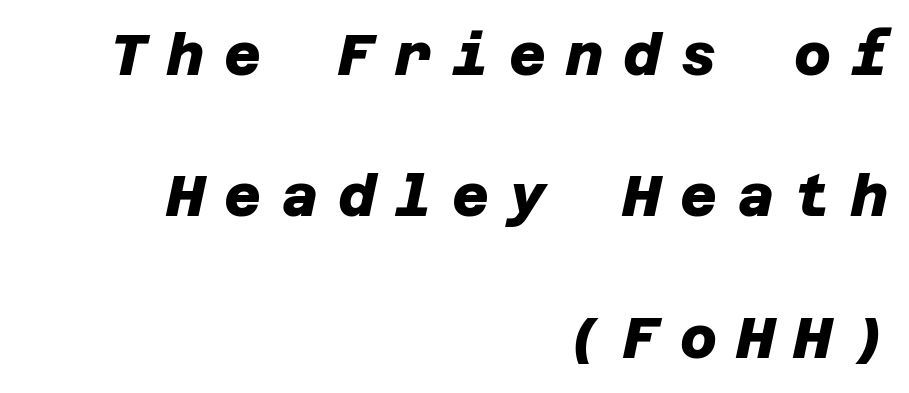
{"serif": "no", "bold": "yes", "weight": "heavy", "width": "normal", "stroke_contrast": "low", "x_height": "large", "underline": "no", "align": "right", "line_spacing": "loose", "line_spacing_ratio": 2.48, "letter_spacing": "wide", "letter_spacing_em": 0.35, "glyph_px": 57}
